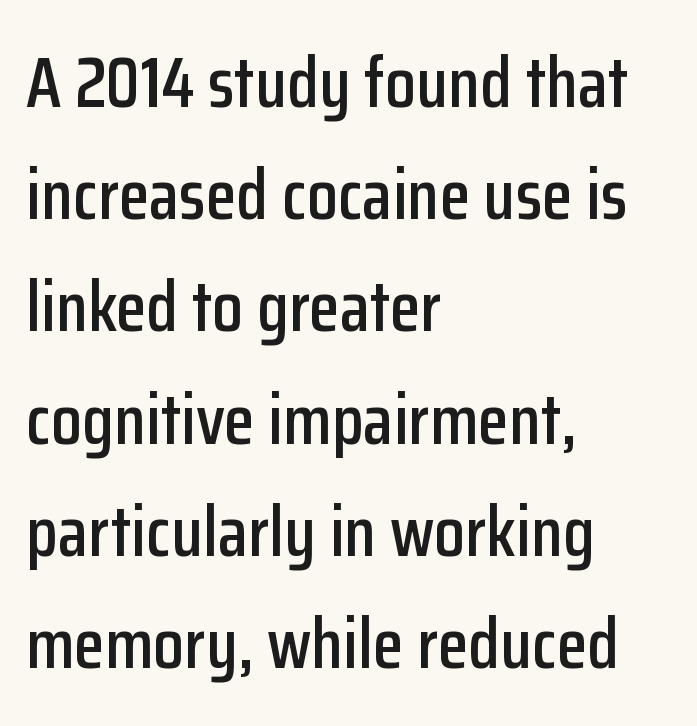
The image shows 71 px condensed sans-serif type, upright; set left-aligned, normal line spacing (1.58x), normal letter spacing, not underlined; low stroke contrast and a medium x-height.
